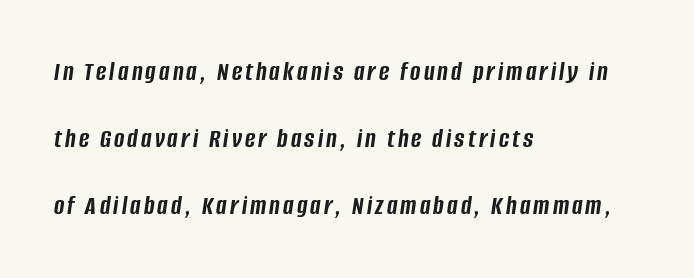
The image shows 28 px semibold, condensed type, italic (leaning right); set left-aligned, loose line spacing (2.4x), not underlined; low stroke contrast and a large x-height.
